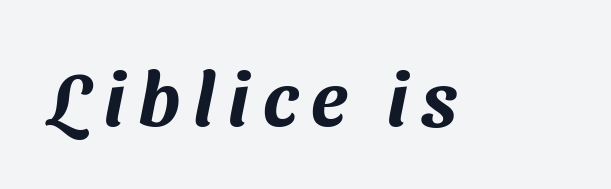
Q: Is the typeface a serif or a sans-serif typeface? A: Sans-serif.
Q: Is the text underlined? A: No.
Q: Width (condensed, normal, or wide)? A: Normal.
Q: Stroke contrast? A: Medium.
Q: x-height? A: Medium.
Q: Monospaced? A: No.
